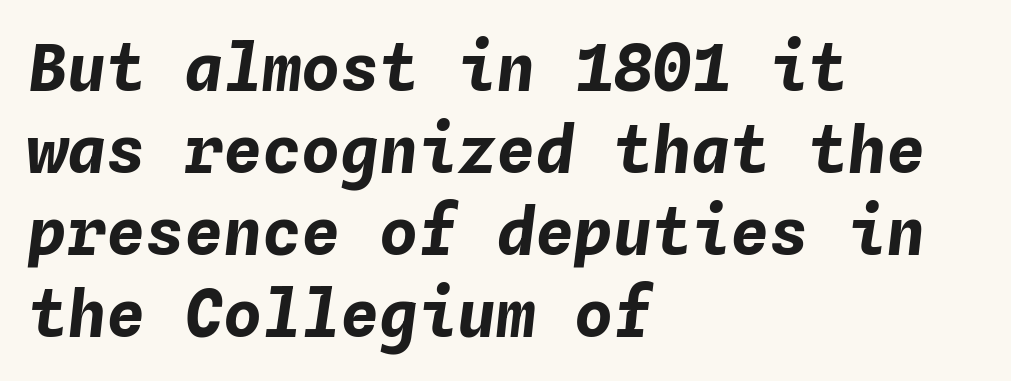
{"italic": "yes", "lean": "right", "slant_degrees": 4, "bold": "yes", "weight": "bold", "width": "normal", "stroke_contrast": "low", "x_height": "medium", "monospaced": "yes", "underline": "no", "align": "left", "line_spacing": "normal", "line_spacing_ratio": 1.26, "letter_spacing": "normal", "letter_spacing_em": 0.0, "glyph_px": 65}
